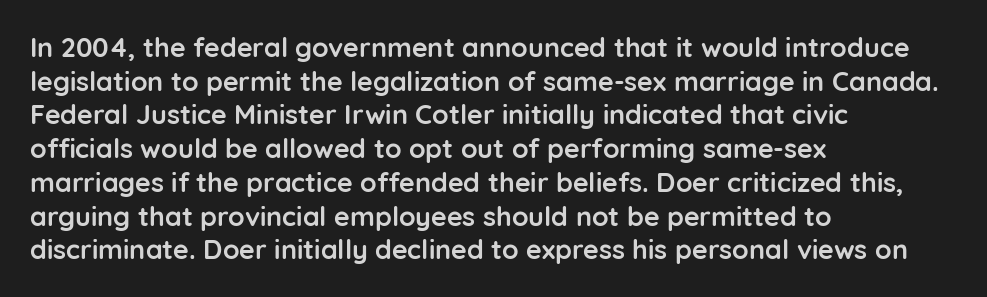
{"italic": "no", "bold": "yes", "underline": "no", "align": "left", "line_spacing": "normal", "line_spacing_ratio": 1.25, "letter_spacing": "normal", "letter_spacing_em": 0.0, "glyph_px": 27}
